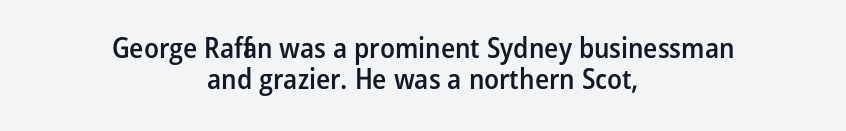
The image shows 29 px semibold, condensed sans-serif type, upright; set centered, tight line spacing (1.06x), normal letter spacing, not underlined; low stroke contrast and a medium x-height.
